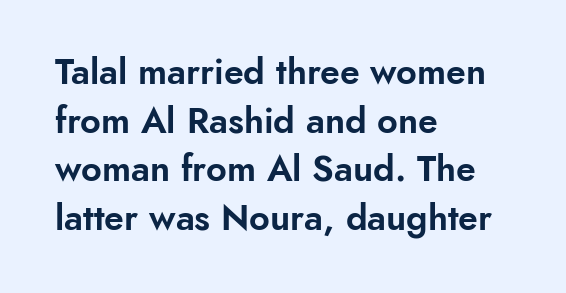
Compared with typical paragraphs, the rows here are spaced about the same. Beneath every word, the page is bare. In terms of letterspacing, this is plain default setting. Reading down the block, your eye returns to a fixed left position each line.
